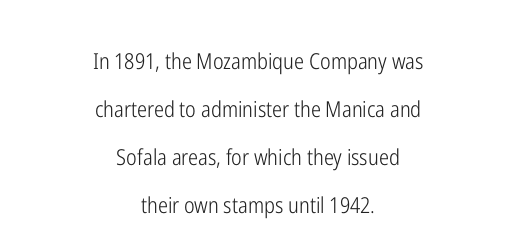
Q: Is the text bold? A: No.
Q: Is the text italic (slanted)? A: No, it is upright.
Q: Is the text underlined? A: No.
Q: How is the paragraph aligned? A: Centered.
Q: Is the spacing between letters normal or unusually wide? A: Normal.
Q: Is the spacing between lines tight, normal or loose? A: Loose.
